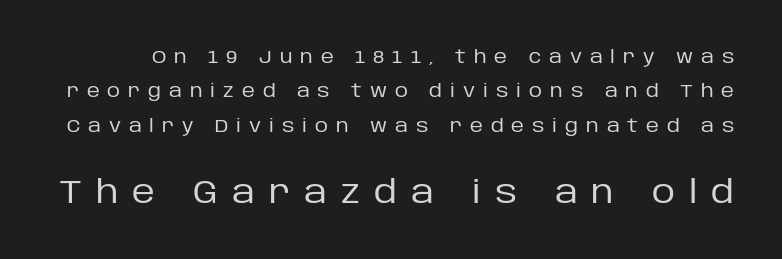
Q: Is the text bold? A: No.
Q: Is the text italic (slanted)? A: No, it is upright.
Q: Is the typeface a serif or a sans-serif typeface? A: Sans-serif.
Q: Is the text underlined? A: No.
Q: Is the spacing between letters normal or unusually wide? A: Unusually wide.
Q: Is the spacing between lines tight, normal or loose? A: Loose.
Q: Which block of text is set in a larger size, the first (top) or the second (bottom)? A: The second (bottom) one.
Q: Width (condensed, normal, or wide)? A: Normal.
Q: Stroke contrast? A: Low.
Q: x-height? A: Large.
Q: Monospaced? A: No.
